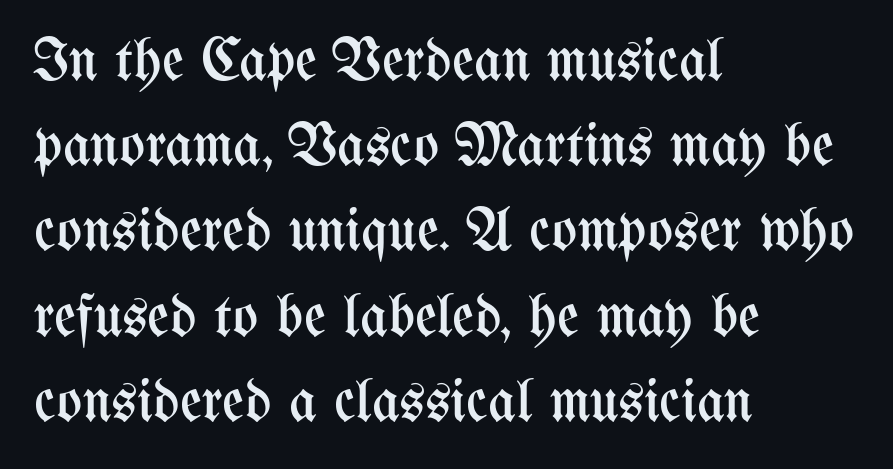
The image shows 60 px regular-weight, condensed type, upright; set left-aligned, normal line spacing (1.42x), normal letter spacing, not underlined; medium stroke contrast and a medium x-height.
